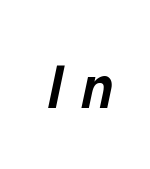
The image shows 59 px bold type, italic (leaning right); set unusually wide letter spacing (+0.3 em), not underlined; low stroke contrast and a medium x-height.
